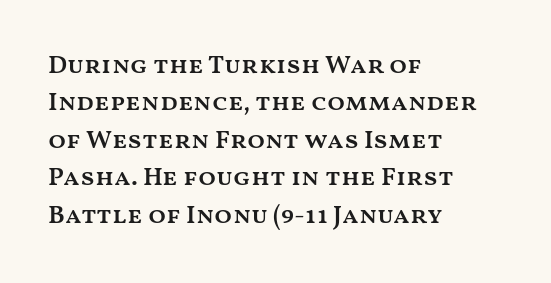
Q: Is the text bold? A: Semi-bold.
Q: Is the text italic (slanted)? A: No, it is upright.
Q: Is the text underlined? A: No.
Q: How is the paragraph aligned? A: Left-aligned.
Q: Is the spacing between letters normal or unusually wide? A: Normal.
Q: Is the spacing between lines tight, normal or loose? A: Normal.
